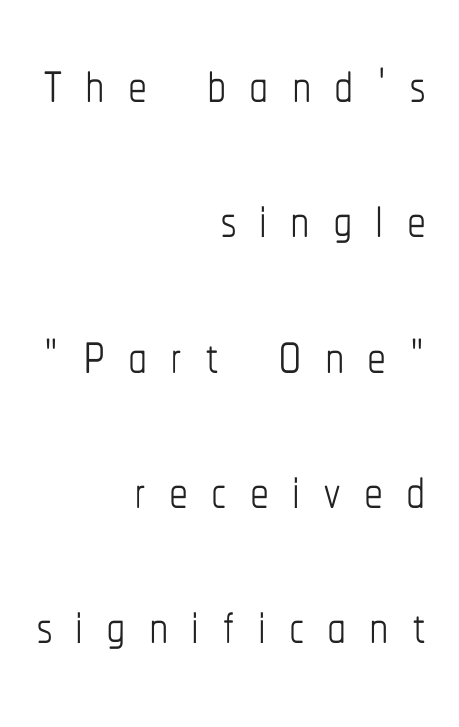
{"italic": "no", "bold": "no", "weight": "thin", "width": "condensed", "stroke_contrast": "low", "x_height": "medium", "monospaced": "no", "underline": "no", "align": "right", "line_spacing_ratio": 1.78, "letter_spacing": "wide", "letter_spacing_em": 0.3, "glyph_px": 76}
